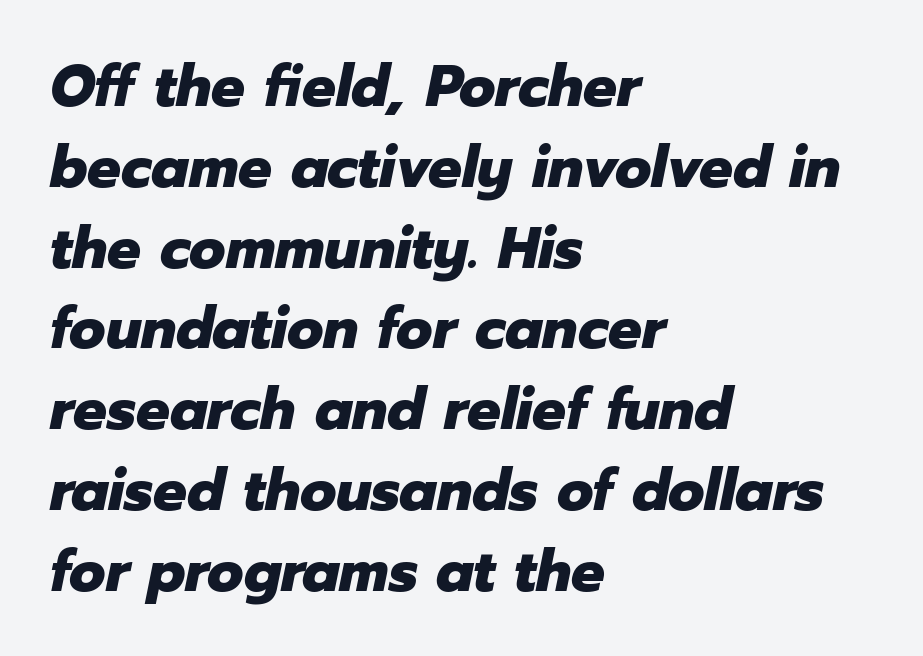
Tall strokes in this sample are angled rather than plumb. Words appear dense and cohesive because spacing is normal. The letters advance in unequal steps, a hallmark of proportional type. Nobody drew a line under any word here. Is the type bold? Yes — the strokes are clearly thick and heavy. This rendering uses left alignment, leaving the right contour irregular.
